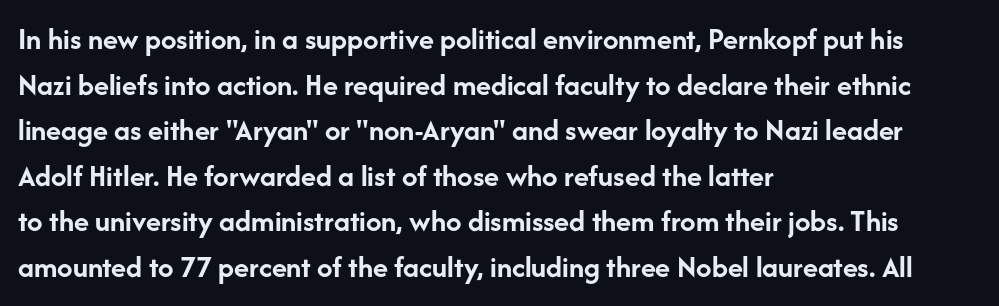
Q: Is the text bold? A: Yes.
Q: Is the text italic (slanted)? A: No, it is upright.
Q: Is the typeface a serif or a sans-serif typeface? A: Sans-serif.
Q: Is the text underlined? A: No.
Q: How is the paragraph aligned? A: Left-aligned.
Q: Is the spacing between letters normal or unusually wide? A: Normal.
Q: Is the spacing between lines tight, normal or loose? A: Normal.
Q: Width (condensed, normal, or wide)? A: Normal.
Q: Stroke contrast? A: Low.
Q: x-height? A: Medium.
Q: Monospaced? A: No.
